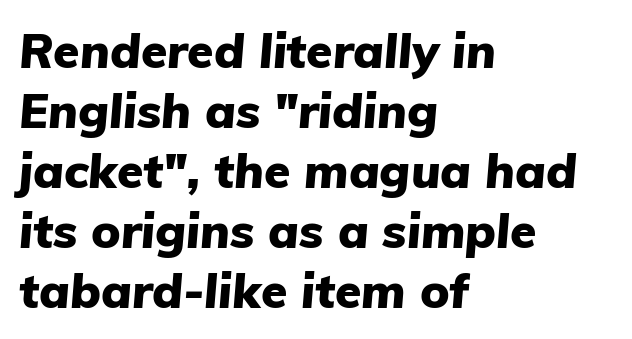
The image shows 48 px heavy type, italic (leaning right); set left-aligned, normal line spacing (1.25x), normal letter spacing, not underlined; low stroke contrast and a medium x-height.
